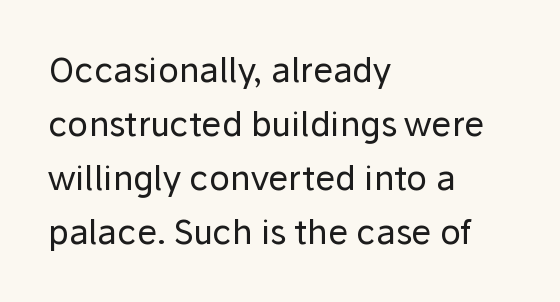
{"serif": "no", "italic": "no", "bold": "no", "weight": "regular", "width": "normal", "stroke_contrast": "low", "x_height": "medium", "monospaced": "no", "underline": "no", "align": "left", "line_spacing": "normal", "line_spacing_ratio": 1.59, "letter_spacing": "normal", "letter_spacing_em": 0.0, "glyph_px": 34}
